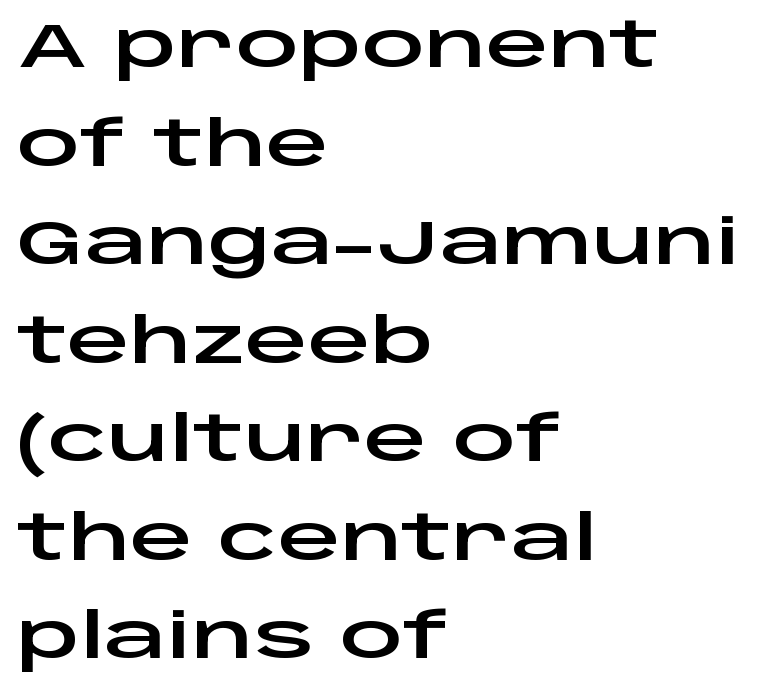
Q: Is the text italic (slanted)? A: No, it is upright.
Q: Is the typeface a serif or a sans-serif typeface? A: Sans-serif.
Q: Is the text underlined? A: No.
Q: How is the paragraph aligned? A: Left-aligned.
Q: Is the spacing between letters normal or unusually wide? A: Normal.
Q: Is the spacing between lines tight, normal or loose? A: Normal.
Q: Width (condensed, normal, or wide)? A: Wide.
Q: Stroke contrast? A: Low.
Q: x-height? A: Large.
Q: Monospaced? A: No.
